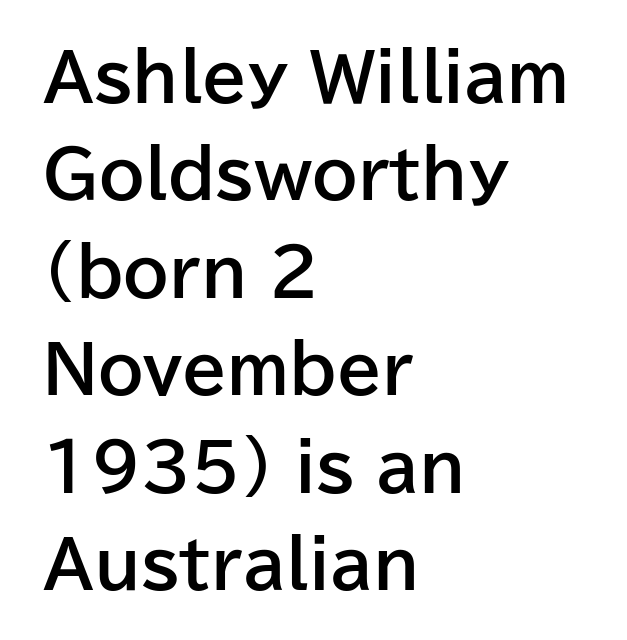
It's the straight-up-and-down kind of type. Caption: multi-line text, flush left, ragged right. Clear beneath every line of the passage. Strong, thick strokes mark this as bold type. Compared with typical paragraphs, the rows here are spaced about the same. Think of a printed novel: that variable character pitch is what you see here.
